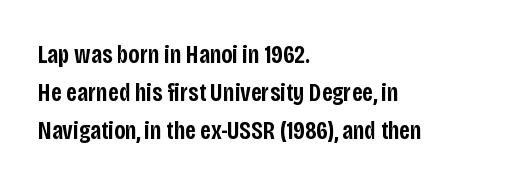
The image shows 26 px text type, upright; set left-aligned, normal line spacing (1.47x), normal letter spacing, not underlined.
